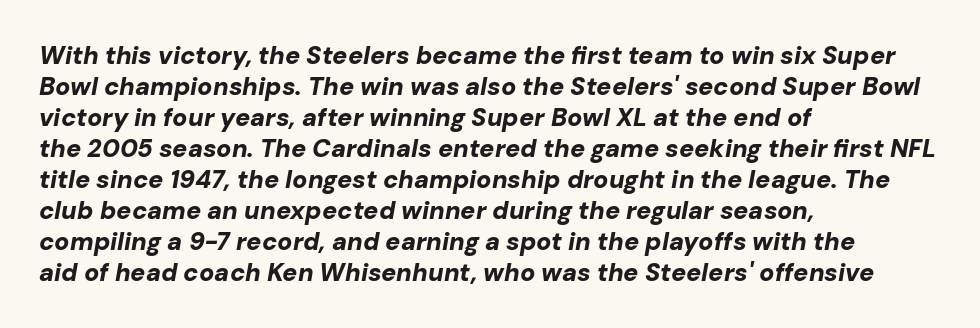
{"italic": "yes", "lean": "right", "slant_degrees": 10, "bold": "yes", "underline": "no", "align": "left", "line_spacing_ratio": 1.24, "letter_spacing": "normal", "letter_spacing_em": 0.0, "glyph_px": 25}
